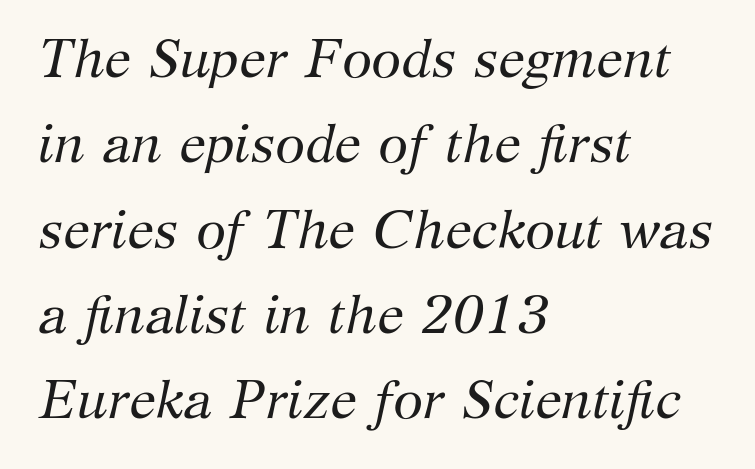
{"serif": "yes", "italic": "yes", "lean": "right", "slant_degrees": 12, "bold": "no", "weight": "regular", "width": "normal", "stroke_contrast": "medium", "x_height": "medium", "monospaced": "no", "underline": "no", "align": "left", "line_spacing": "normal", "line_spacing_ratio": 1.58, "letter_spacing": "normal", "letter_spacing_em": 0.0, "glyph_px": 54}
